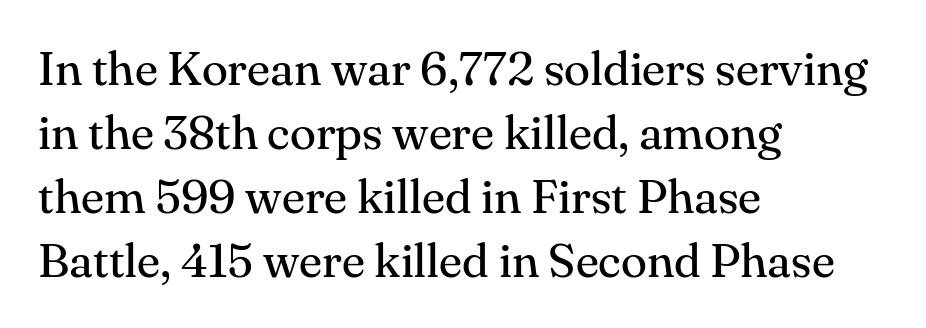
The image shows 48 px regular-weight serif type, upright; set left-aligned, normal line spacing (1.33x), normal letter spacing, not underlined; medium stroke contrast and a small x-height.
